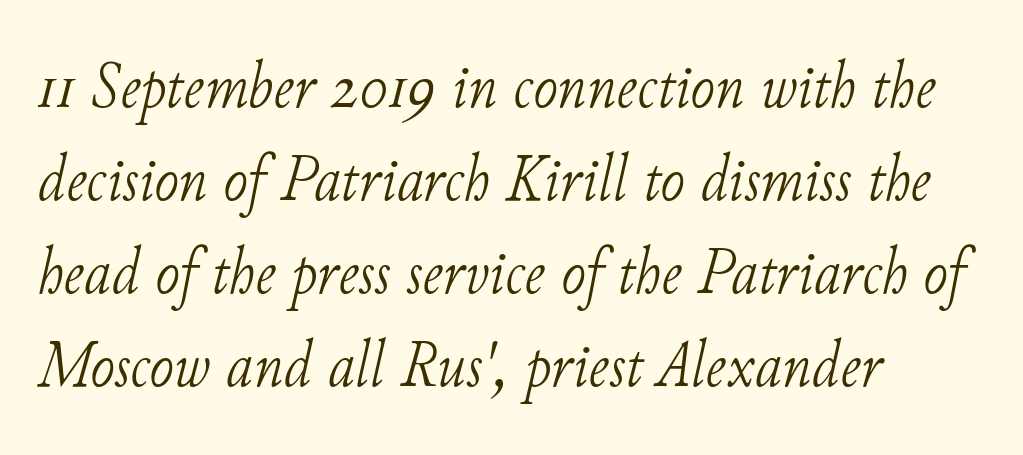
Q: Is the text bold? A: No.
Q: Is the text italic (slanted)? A: Yes, it leans right by about 11 degrees.
Q: Is the typeface a serif or a sans-serif typeface? A: Serif.
Q: Is the text underlined? A: No.
Q: How is the paragraph aligned? A: Left-aligned.
Q: Is the spacing between letters normal or unusually wide? A: Normal.
Q: Is the spacing between lines tight, normal or loose? A: Normal.
Q: Width (condensed, normal, or wide)? A: Normal.
Q: Stroke contrast? A: Low.
Q: x-height? A: Small.
Q: Monospaced? A: No.
